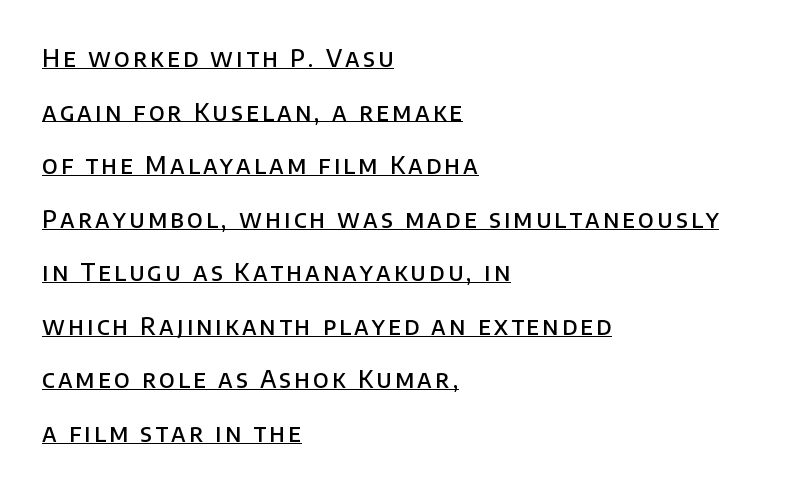
Horizontally, the lines are justified to the leading edge only. Unlike italic type, these characters show no tilt at all. Students, this is semibold: more ink than regular, less than bold. Students, observe the line beneath the letters — that is underlining.
